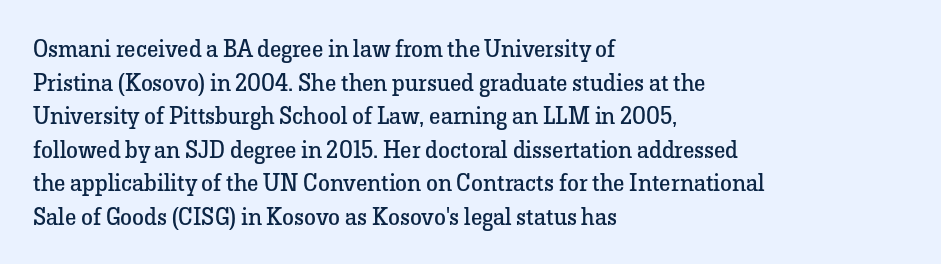
{"italic": "no", "bold": "no", "underline": "no", "align": "left", "line_spacing": "normal", "line_spacing_ratio": 1.4, "letter_spacing": "normal", "letter_spacing_em": 0.0, "glyph_px": 24}
